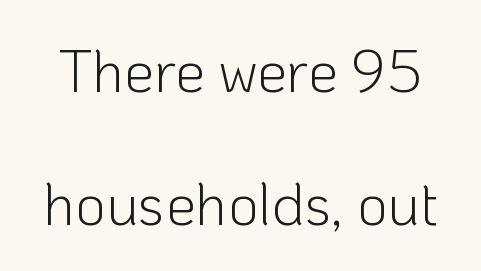
To sum up the face: it is a sans, with no serifs. You could call the tracking neutral — neither tight nor loose. Unmarked baselines from the first word to the last. The font is comparable to plain body text, perhaps lighter. Character widths vary here, with narrow letters taking less room than wide ones.
